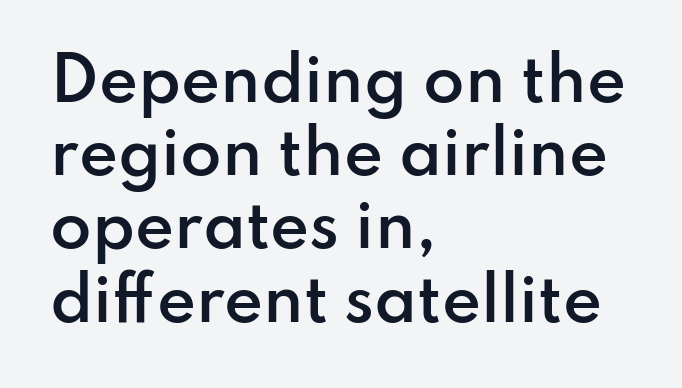
The image shows 60 px semibold sans-serif type, upright; set left-aligned, line spacing 1.22x, normal letter spacing, not underlined; low stroke contrast and a small x-height.
